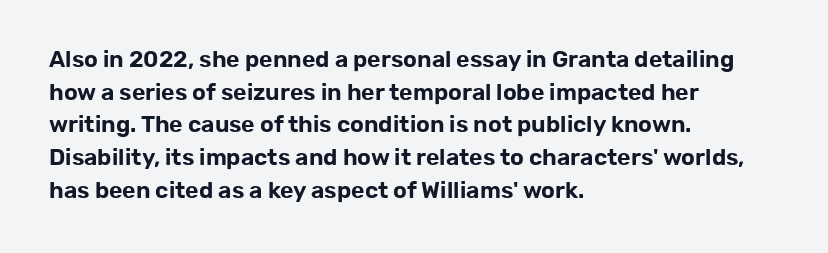
The image shows 23 px text type, upright; set left-aligned, normal line spacing (1.42x), normal letter spacing, not underlined.
